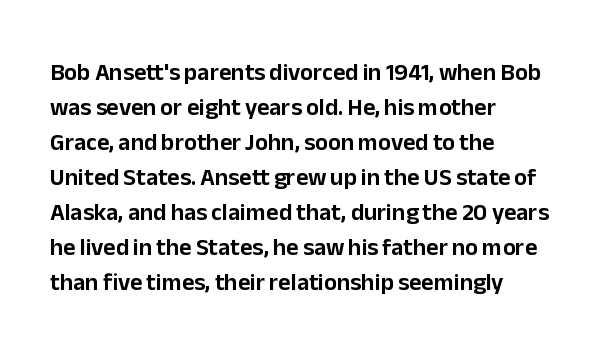
Style check: upright. The designer left line spacing at the default. Casual observation: everything's shoved over to the left. Tracking here is standard; glyphs follow each other at the usual distance. The foot of each line stays bare and open.
